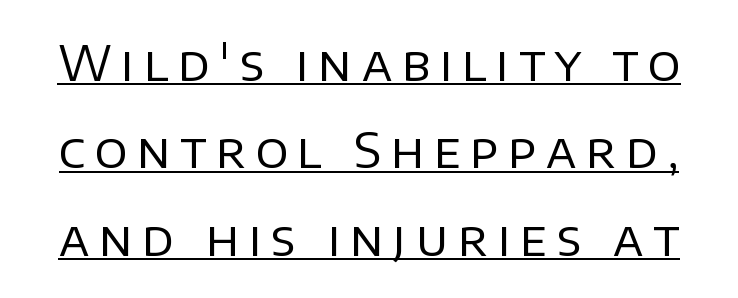
The image shows 48 px regular-weight sans-serif type, upright; set line spacing 1.82x, unusually wide letter spacing (+0.2 em), underlined; low stroke contrast and a large x-height.
